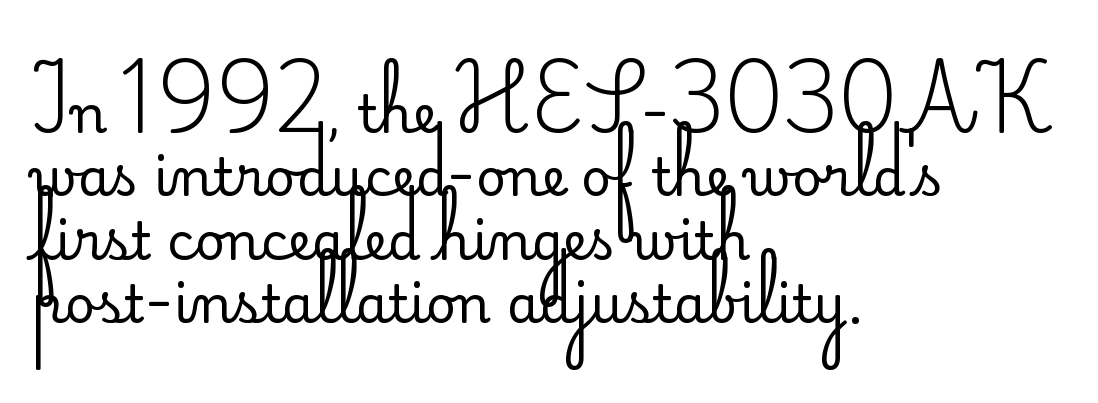
The image shows 52 px regular-weight sans-serif type, upright; set left-aligned, line spacing 1.22x, normal letter spacing, not underlined; low stroke contrast and a small x-height.
